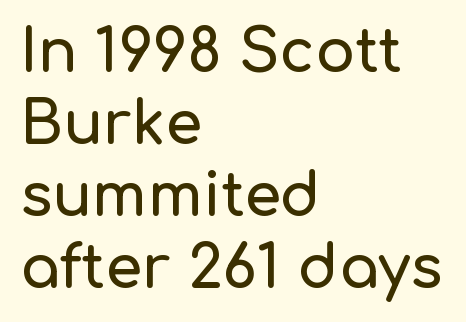
Default kerning and tracking; the words read as compact shapes. Has an underline been added? It has not. The rendering uses natural spacing where letterforms have individual widths. This rendering employs a face without finishing strokes, i.e., a sans-serif. The rendering anchors every line to the left-hand side.
